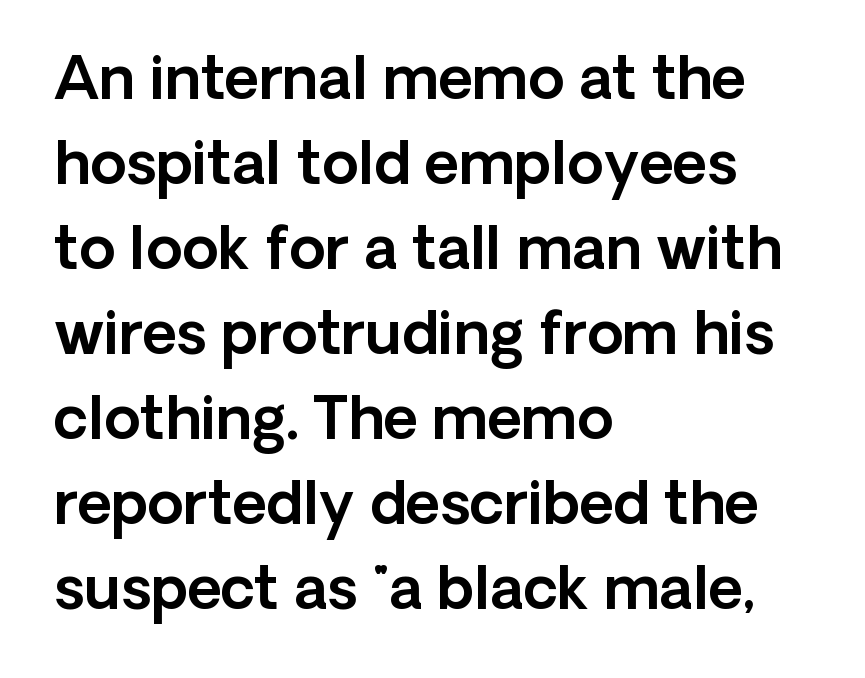
The image shows 59 px sans-serif type, upright; set left-aligned, normal line spacing (1.44x), normal letter spacing, not underlined; a medium x-height.
